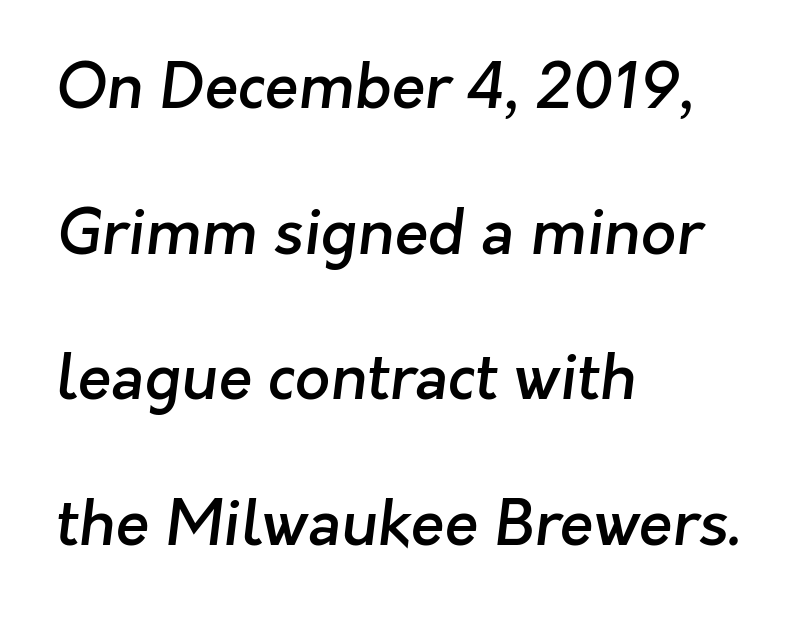
The image shows 62 px semibold sans-serif type; set left-aligned, loose line spacing (2.35x), normal letter spacing, not underlined; low stroke contrast and a medium x-height.
